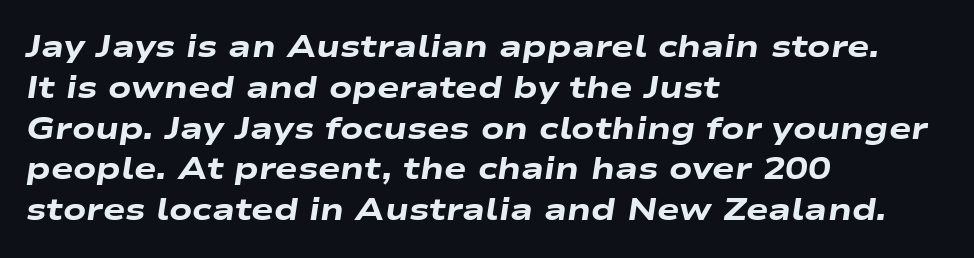
The image shows 30 px heavy, wide type, italic (leaning right); set left-aligned, normal line spacing (1.36x), normal letter spacing, not underlined; low stroke contrast and a medium x-height.
